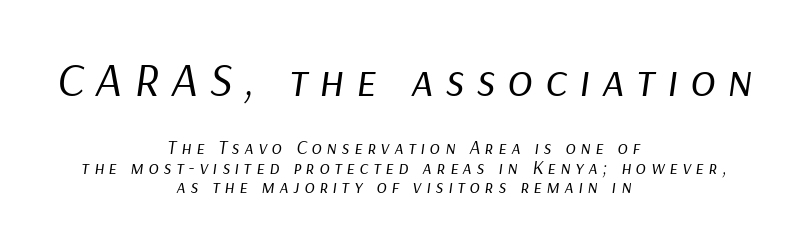
A typesetter would call this proportional, since set widths differ per character. Vertical spacing — tight. Which chunk is bigger? The first one — the top block dwarfs the bottom. Tracking value appears strongly positive — letters spread wide. If you drew a line through each stem, it would be angled. Is the stroke heavy? The answer is a plain regular-or-lighter.
